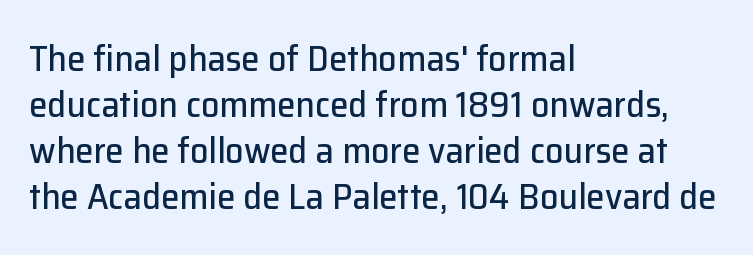
{"serif": "no", "italic": "no", "width": "normal", "stroke_contrast": "low", "x_height": "medium", "monospaced": "no", "underline": "no", "align": "left", "line_spacing_ratio": 1.24, "letter_spacing": "normal", "letter_spacing_em": 0.0, "glyph_px": 37}
